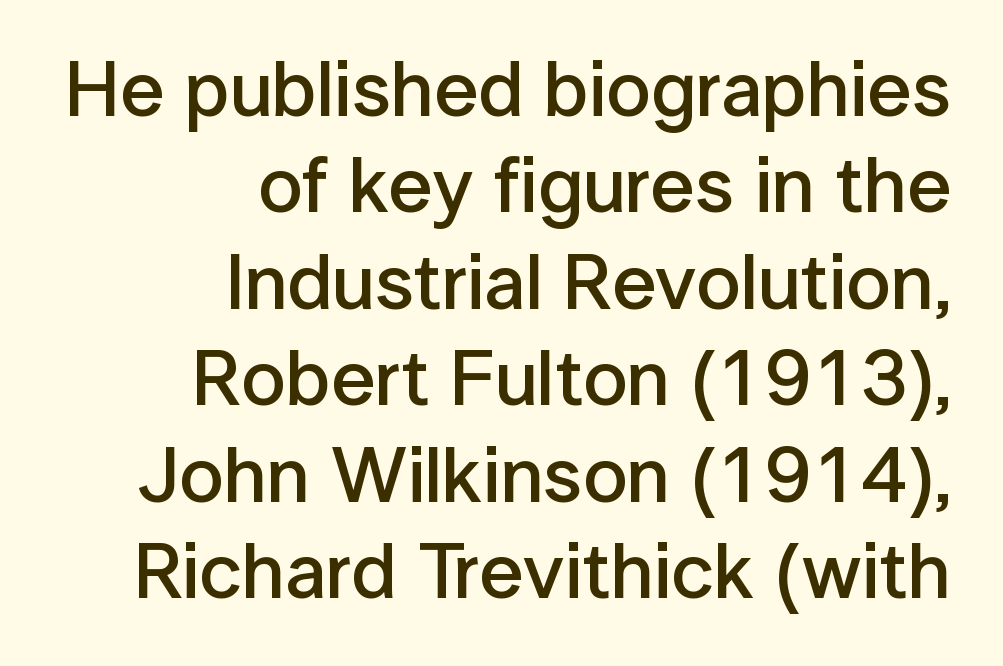
Q: Is the text bold? A: Semi-bold.
Q: Is the text italic (slanted)? A: No, it is upright.
Q: Is the typeface a serif or a sans-serif typeface? A: Sans-serif.
Q: Is the text underlined? A: No.
Q: How is the paragraph aligned? A: Right-aligned.
Q: Is the spacing between letters normal or unusually wide? A: Normal.
Q: Width (condensed, normal, or wide)? A: Normal.
Q: Stroke contrast? A: Low.
Q: x-height? A: Medium.
Q: Monospaced? A: No.
